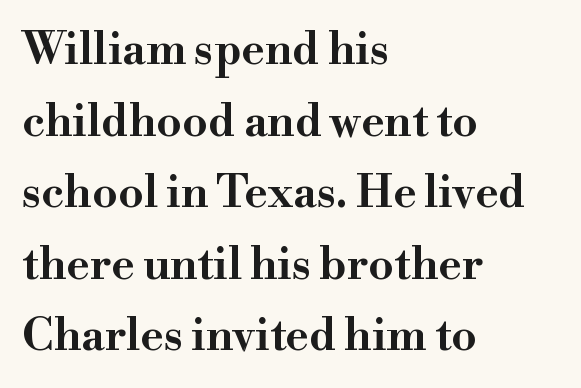
Has an underline been added? It has not. A typesetter would call this leading conventional body-copy spacing. Character widths vary here, with narrow letters taking less room than wide ones. The letters carry serifs — small finishing strokes at the ends of their stems.
